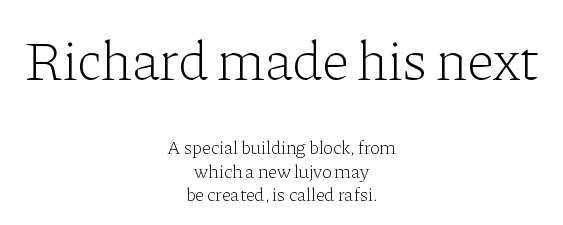
{"serif": "yes", "italic": "no", "bold": "no", "weight": "light", "width": "normal", "stroke_contrast": "low", "x_height": "medium", "monospaced": "no", "underline": "no", "align": "center", "line_spacing": "normal", "line_spacing_ratio": 1.25, "letter_spacing": "normal", "letter_spacing_em": 0.0, "larger_block": "first", "size_ratio": 2.95, "glyph_px": 56}
